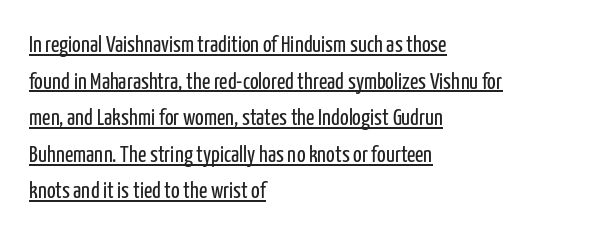
The image shows 23 px text type, upright; set left-aligned, normal line spacing (1.59x), normal letter spacing, underlined.
